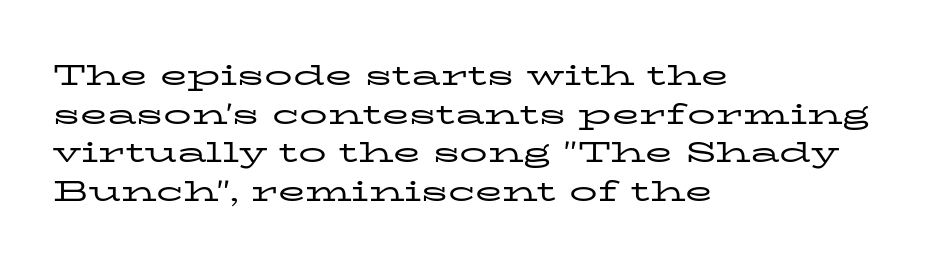
In terms of letterform style, serifs are clearly present. The letters look calm and open, with moderate or lighter stems. The lettering stays uniformly vertical, giving the passage a roman look. These lines keep a tight, regular rhythm from letter to letter.
